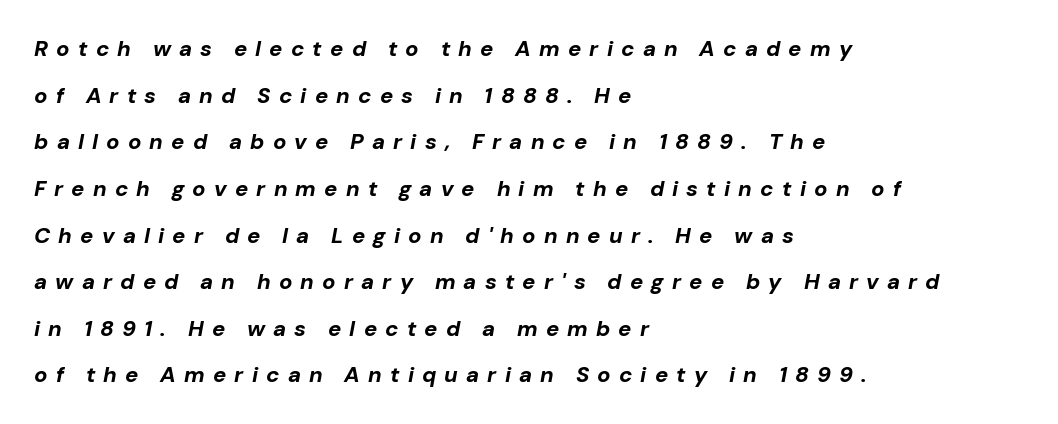
An italicized treatment has been applied to the whole sample. The typesetter chose a ragged-right arrangement here. Heavy, bold letterforms. The letterforms stand isolated, each surrounded by extra space. Baseline-to-baseline distance is far greater than the letter height. Rule under the text: the space is simply empty.
